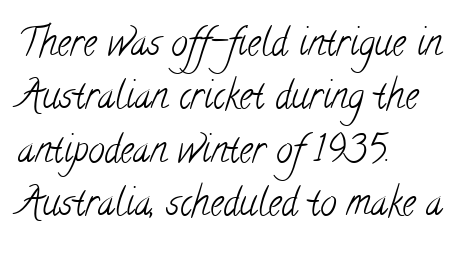
The image shows 37 px light, condensed serif type; set left-aligned, normal line spacing (1.44x), normal letter spacing, not underlined; low stroke contrast and a small x-height.
